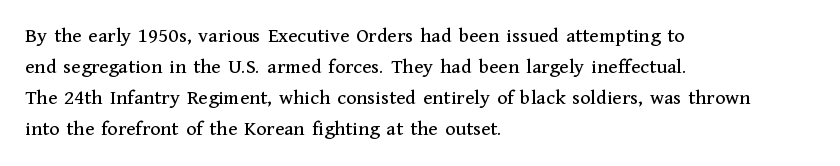
There is no visible air inserted between adjacent glyphs. Alignment: flush left. The words here are not underlined. The axis of the letterforms is exactly vertical. The designer left line spacing at the default.
